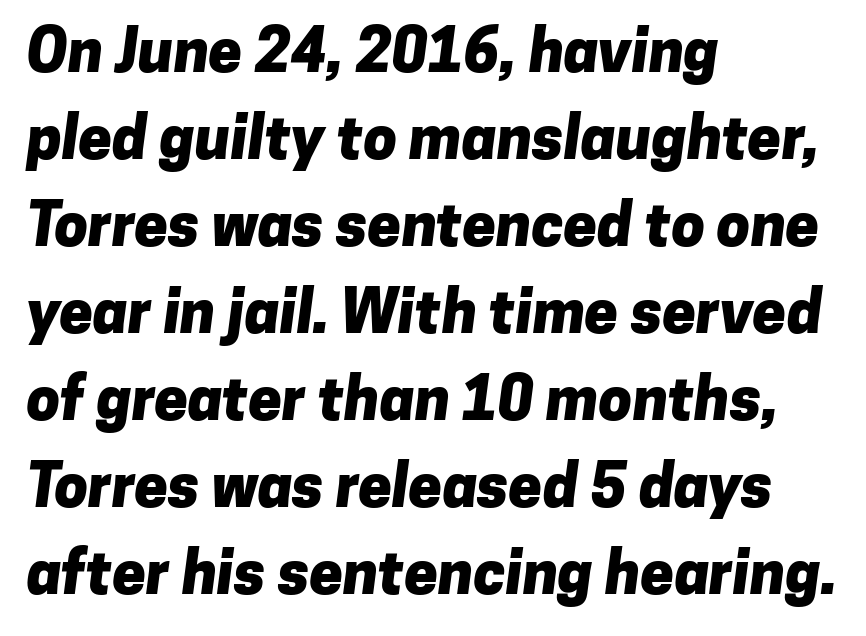
{"serif": "no", "bold": "yes", "weight": "heavy", "width": "normal", "stroke_contrast": "low", "x_height": "medium", "monospaced": "no", "underline": "no", "align": "left", "line_spacing": "normal", "line_spacing_ratio": 1.45, "letter_spacing": "normal", "letter_spacing_em": 0.0, "glyph_px": 60}
